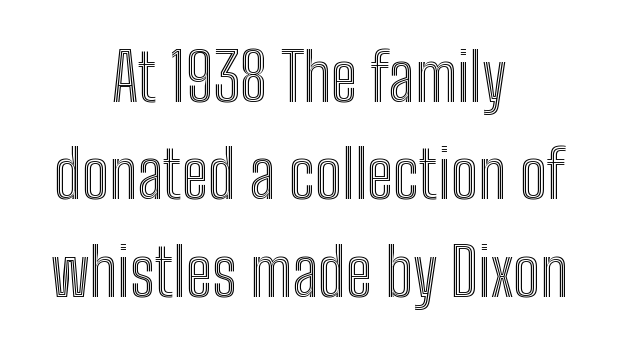
{"italic": "no", "width": "condensed", "x_height": "medium", "monospaced": "no", "underline": "no", "align": "center", "line_spacing": "normal", "line_spacing_ratio": 1.5, "letter_spacing": "normal", "letter_spacing_em": 0.0, "glyph_px": 65}
